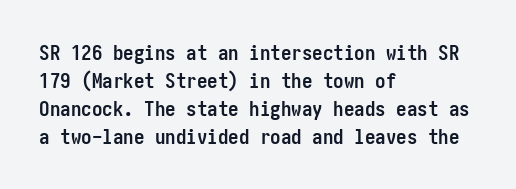
Q: Is the text bold? A: Yes.
Q: Is the text italic (slanted)? A: No, it is upright.
Q: Is the text underlined? A: No.
Q: How is the paragraph aligned? A: Left-aligned.
Q: Is the spacing between letters normal or unusually wide? A: Normal.
Q: Is the spacing between lines tight, normal or loose? A: Normal.
